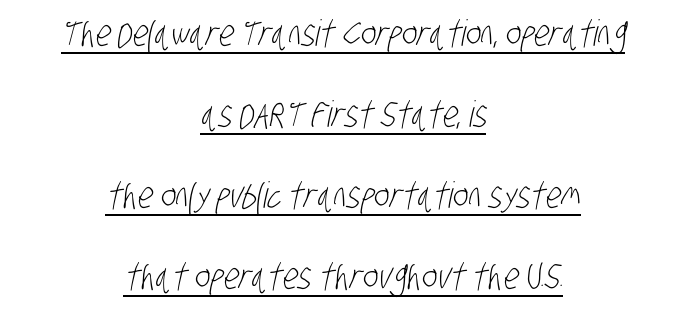
Q: Is the text bold? A: No.
Q: Is the typeface a serif or a sans-serif typeface? A: Sans-serif.
Q: Is the text underlined? A: Yes.
Q: How is the paragraph aligned? A: Centered.
Q: Is the spacing between letters normal or unusually wide? A: Normal.
Q: Is the spacing between lines tight, normal or loose? A: Loose.
Q: Width (condensed, normal, or wide)? A: Condensed.
Q: Stroke contrast? A: Low.
Q: x-height? A: Large.
Q: Monospaced? A: No.
